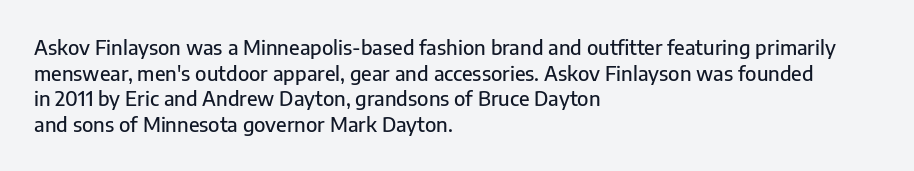
{"italic": "no", "underline": "no", "align": "left", "line_spacing": "normal", "line_spacing_ratio": 1.28, "letter_spacing": "normal", "letter_spacing_em": 0.0, "glyph_px": 20}
